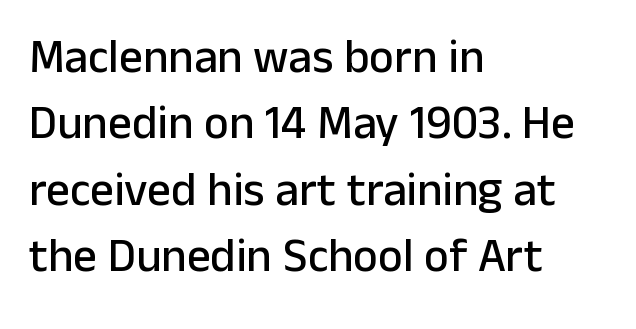
Words appear dense and cohesive because spacing is normal. The letters advance in unequal steps, a hallmark of proportional type. The vertical gap from one line to the next is medium. Serifs: no, the terminals of the letterforms are clean. It's the straight-up-and-down kind of type.
